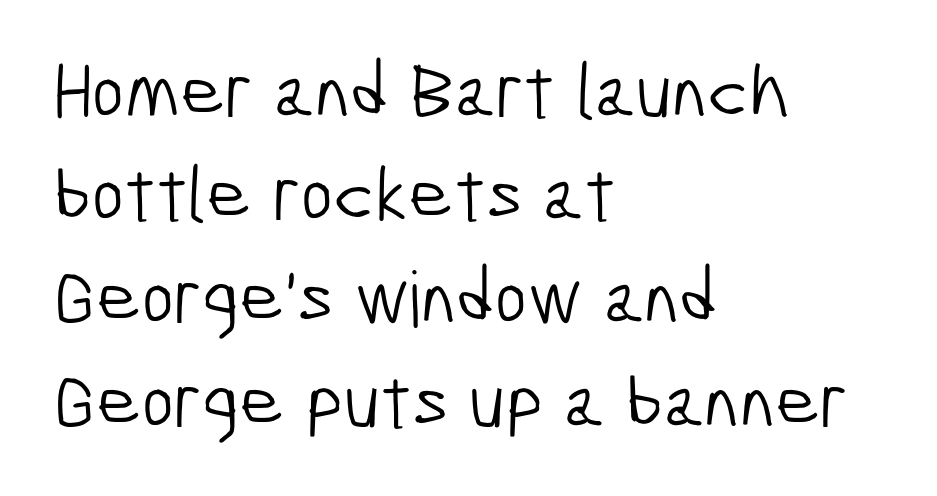
{"serif": "no", "bold": "no", "weight": "light", "width": "condensed", "stroke_contrast": "low", "x_height": "medium", "monospaced": "no", "underline": "no", "align": "left", "line_spacing": "normal", "line_spacing_ratio": 1.34, "letter_spacing": "normal", "letter_spacing_em": 0.0, "glyph_px": 77}
